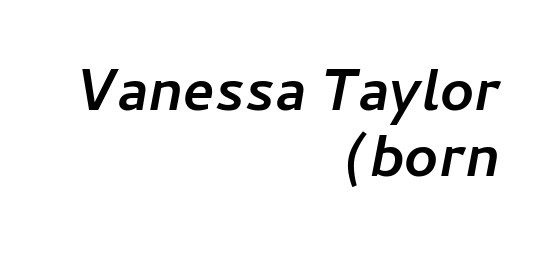
Typesetter's note: full bold, strokes at maximum text heaviness. Vertically, the passage feels compressed, each row crowding the next. The rendering applies a slant to the glyphs. Each letter keeps its own natural width here, so spacing adapts to shape. The words here are not underlined. Glyph-to-glyph distance matches everyday printed text.
